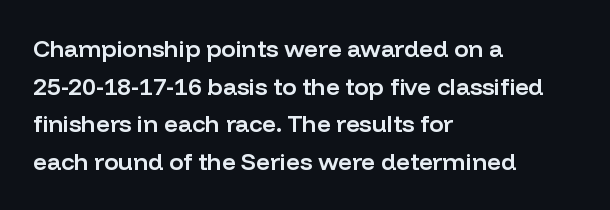
The image shows 24 px text type, upright; set left-aligned, normal line spacing (1.57x), normal letter spacing, not underlined.
